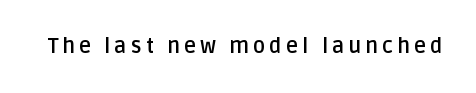
The image shows 21 px bold type, upright; set not underlined.
